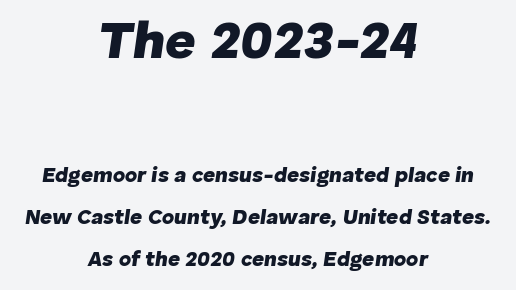
Q: Is the text bold? A: Yes.
Q: Is the text italic (slanted)? A: Yes, it leans right by about 8 degrees.
Q: Is the text underlined? A: No.
Q: How is the paragraph aligned? A: Centered.
Q: Is the spacing between letters normal or unusually wide? A: Normal.
Q: Is the spacing between lines tight, normal or loose? A: Loose.
Q: Which block of text is set in a larger size, the first (top) or the second (bottom)? A: The first (top) one.
Q: Width (condensed, normal, or wide)? A: Normal.
Q: Stroke contrast? A: Low.
Q: x-height? A: Medium.
Q: Monospaced? A: No.
